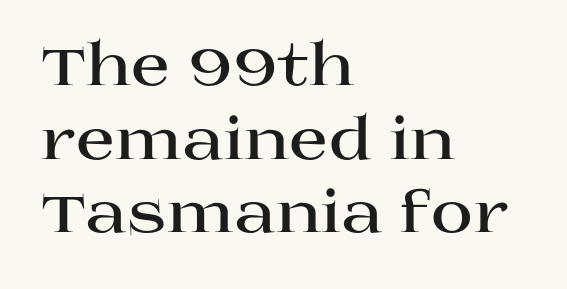
Q: Is the text bold? A: Yes.
Q: Is the text italic (slanted)? A: No, it is upright.
Q: Is the typeface a serif or a sans-serif typeface? A: Serif.
Q: Is the text underlined? A: No.
Q: How is the paragraph aligned? A: Left-aligned.
Q: Is the spacing between letters normal or unusually wide? A: Normal.
Q: Is the spacing between lines tight, normal or loose? A: Normal.
Q: Width (condensed, normal, or wide)? A: Wide.
Q: Stroke contrast? A: High.
Q: x-height? A: Large.
Q: Monospaced? A: No.
